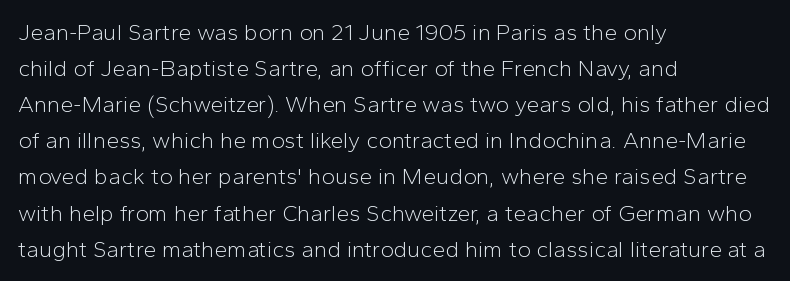
The image shows 23 px text type, upright; set left-aligned, normal line spacing (1.57x), normal letter spacing, not underlined.
